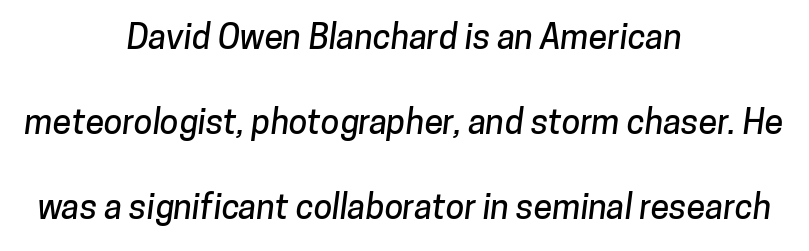
Q: Is the typeface a serif or a sans-serif typeface? A: Sans-serif.
Q: Is the text underlined? A: No.
Q: How is the paragraph aligned? A: Centered.
Q: Is the spacing between letters normal or unusually wide? A: Normal.
Q: Is the spacing between lines tight, normal or loose? A: Loose.
Q: Width (condensed, normal, or wide)? A: Normal.
Q: Stroke contrast? A: Low.
Q: x-height? A: Medium.
Q: Monospaced? A: No.
